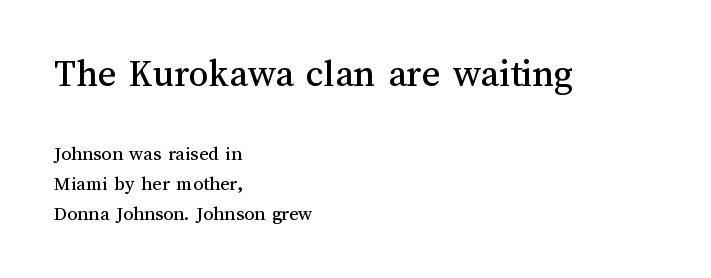
Q: Is the text italic (slanted)? A: No, it is upright.
Q: Is the text underlined? A: No.
Q: How is the paragraph aligned? A: Left-aligned.
Q: Is the spacing between letters normal or unusually wide? A: Normal.
Q: Is the spacing between lines tight, normal or loose? A: Normal.
Q: Which block of text is set in a larger size, the first (top) or the second (bottom)? A: The first (top) one.
Q: Width (condensed, normal, or wide)? A: Normal.
Q: Stroke contrast? A: Medium.
Q: x-height? A: Medium.
Q: Monospaced? A: No.
